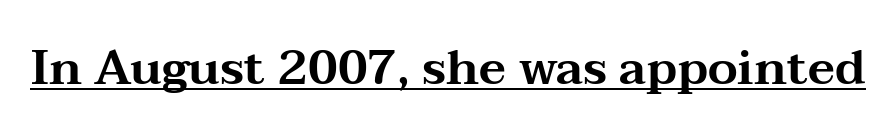
The image shows 48 px wide serif type, upright; set normal letter spacing, underlined; medium stroke contrast and a medium x-height.
